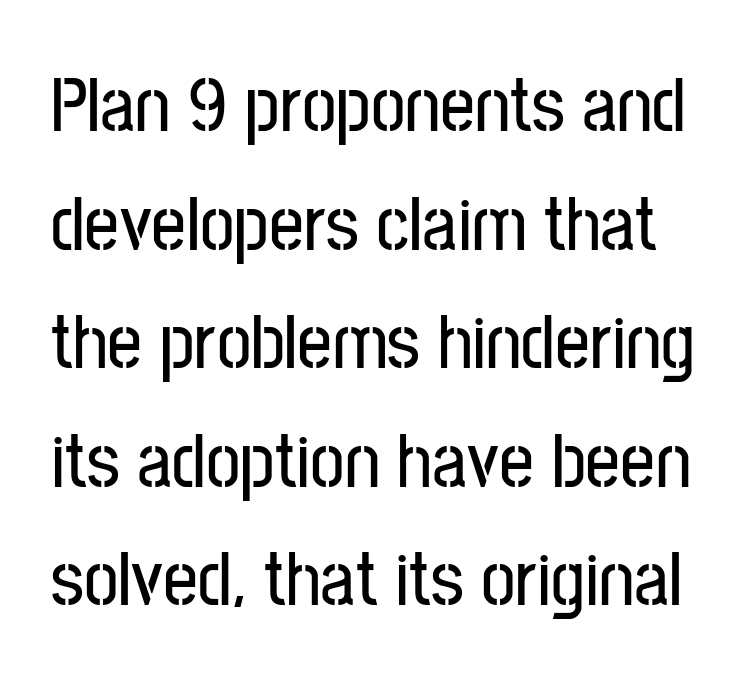
Q: Is the text italic (slanted)? A: No, it is upright.
Q: Is the typeface a serif or a sans-serif typeface? A: Sans-serif.
Q: Is the text underlined? A: No.
Q: Is the spacing between letters normal or unusually wide? A: Normal.
Q: Is the spacing between lines tight, normal or loose? A: Normal.
Q: Width (condensed, normal, or wide)? A: Condensed.
Q: Stroke contrast? A: Low.
Q: x-height? A: Medium.
Q: Monospaced? A: No.
